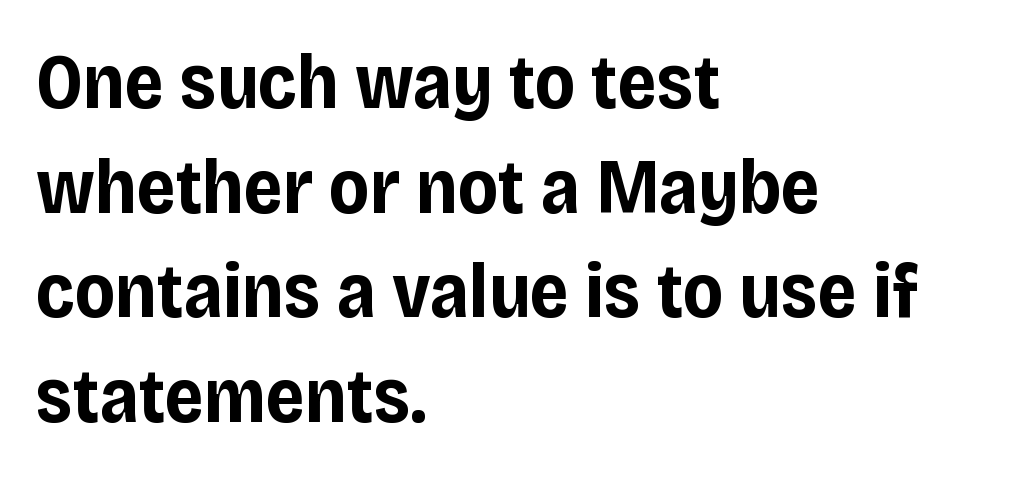
The face used here is rendered with its standard letterfit. Caption: multi-line text, flush left, ragged right. The glyphs in this specimen are sans serif. Evenly set lines give the paragraph a standard silhouette. Varying glyph widths throughout — classic text-font behaviour. When letters stand straight like this, we call the style roman or upright.
